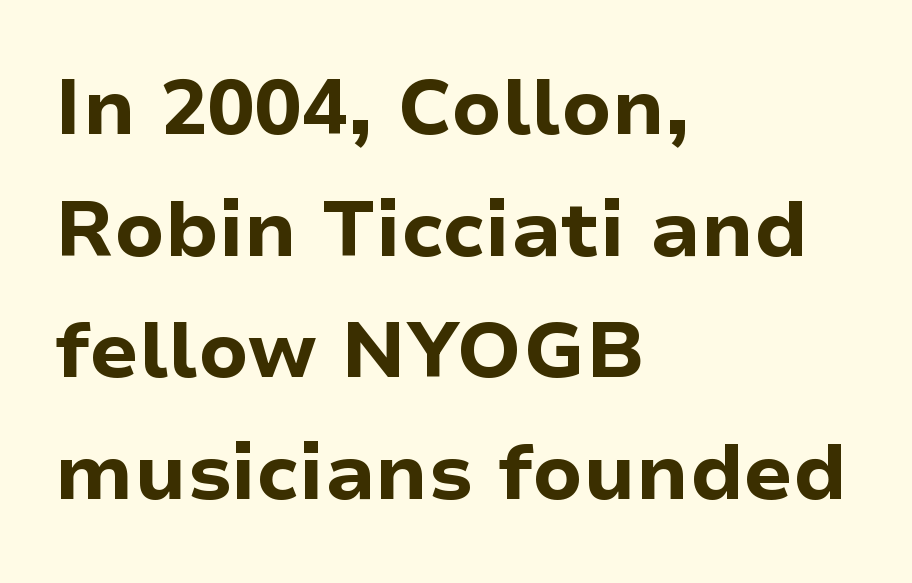
The image shows 78 px bold sans-serif type, upright; set left-aligned, normal line spacing (1.56x), normal letter spacing, not underlined; low stroke contrast and a medium x-height.
